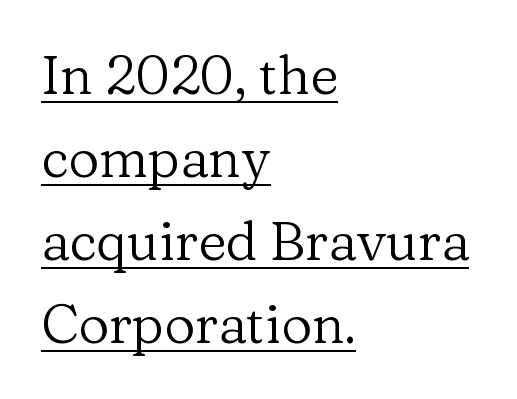
{"serif": "yes", "italic": "no", "bold": "no", "weight": "regular", "width": "normal", "stroke_contrast": "low", "x_height": "medium", "monospaced": "no", "underline": "yes", "align": "left", "line_spacing": "normal", "line_spacing_ratio": 1.54, "letter_spacing": "normal", "letter_spacing_em": 0.0, "glyph_px": 54}
